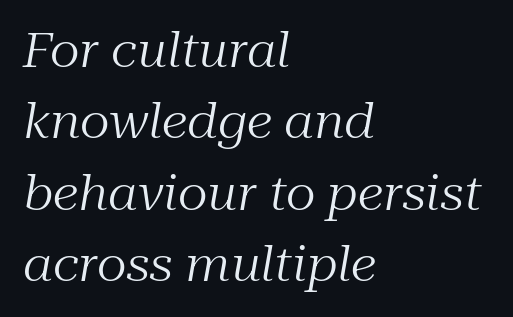
The image shows 47 px regular-weight serif type, italic (leaning right); set left-aligned, normal line spacing (1.52x), normal letter spacing, not underlined; medium stroke contrast and a medium x-height.
